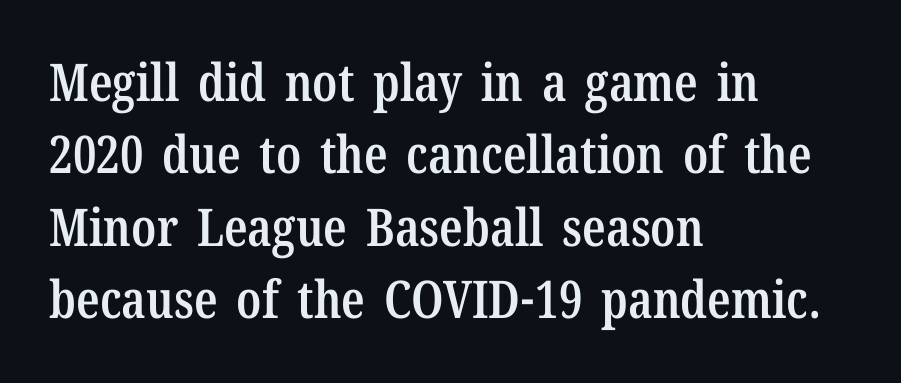
Q: Is the text bold? A: Semi-bold.
Q: Is the text italic (slanted)? A: No, it is upright.
Q: Is the typeface a serif or a sans-serif typeface? A: Serif.
Q: Is the text underlined? A: No.
Q: How is the paragraph aligned? A: Left-aligned.
Q: Is the spacing between letters normal or unusually wide? A: Normal.
Q: Is the spacing between lines tight, normal or loose? A: Normal.
Q: Width (condensed, normal, or wide)? A: Condensed.
Q: Stroke contrast? A: Low.
Q: x-height? A: Medium.
Q: Monospaced? A: No.
